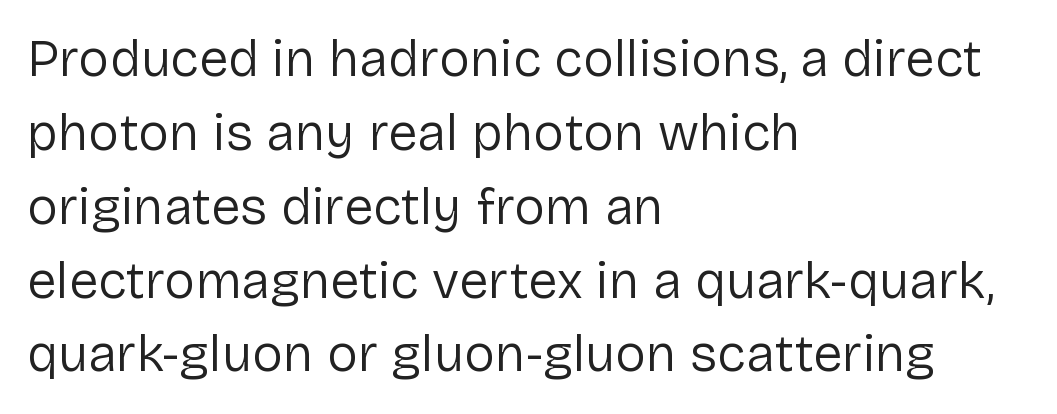
The image shows 52 px regular-weight sans-serif type, upright; set left-aligned, normal line spacing (1.42x), normal letter spacing, not underlined; low stroke contrast and a medium x-height.
